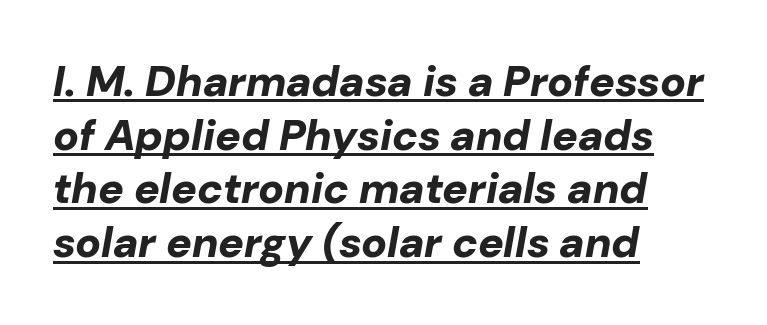
The image shows 43 px bold type, italic (leaning right); set left-aligned, normal line spacing (1.25x), normal letter spacing, underlined; low stroke contrast and a medium x-height.
